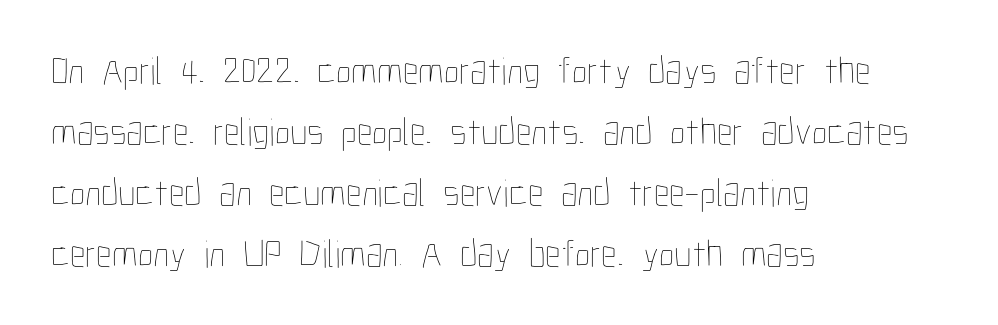
{"italic": "no", "bold": "no", "weight": "thin", "width": "condensed", "stroke_contrast": "low", "x_height": "medium", "monospaced": "no", "underline": "no", "align": "left", "line_spacing": "normal", "line_spacing_ratio": 1.56, "letter_spacing": "normal", "letter_spacing_em": 0.0, "glyph_px": 39}
